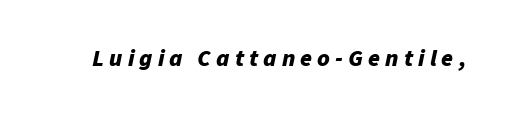
The image shows 24 px bold type, italic (leaning right); set unusually wide letter spacing (+0.21 em), not underlined.
